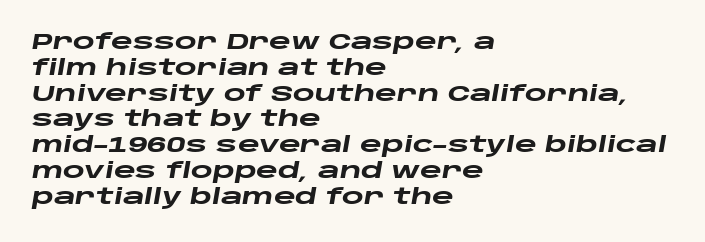
The image shows 21 px bold type, italic (leaning right); set left-aligned, line spacing 1.23x, normal letter spacing, not underlined.
